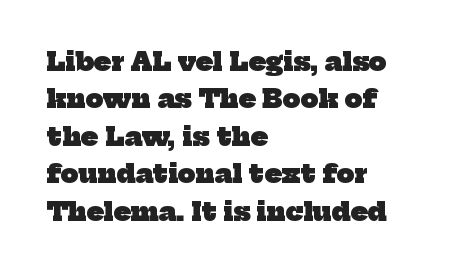
The glyphs have the mass of a bold cut. The vertical gap from one line to the next is medium. The passage shown is not underscored anywhere. Default kerning and tracking; the words read as compact shapes. Line starts are locked; line ends wander.
